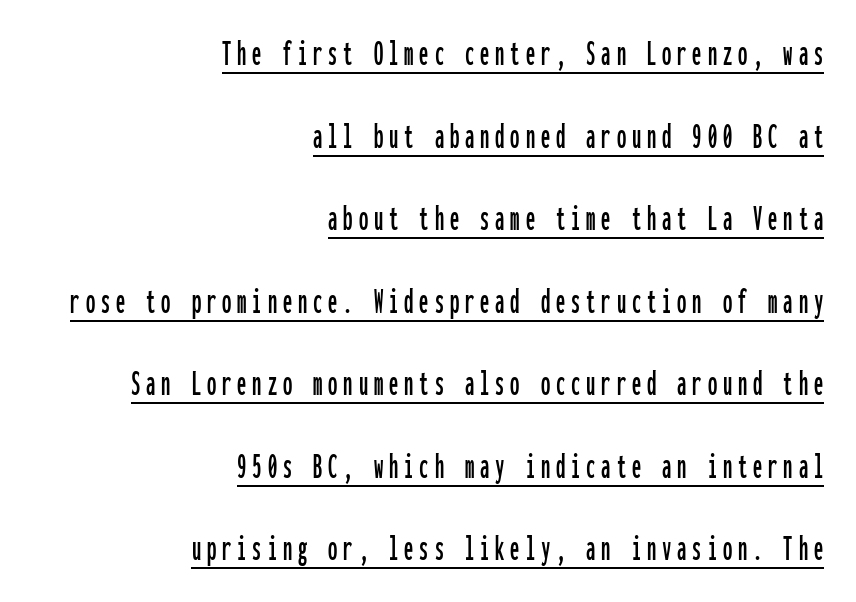
Q: Is the text italic (slanted)? A: No, it is upright.
Q: Is the typeface a serif or a sans-serif typeface? A: Sans-serif.
Q: Is the text underlined? A: Yes.
Q: How is the paragraph aligned? A: Right-aligned.
Q: Is the spacing between lines tight, normal or loose? A: Loose.
Q: Width (condensed, normal, or wide)? A: Condensed.
Q: Stroke contrast? A: Low.
Q: x-height? A: Medium.
Q: Monospaced? A: Yes.
